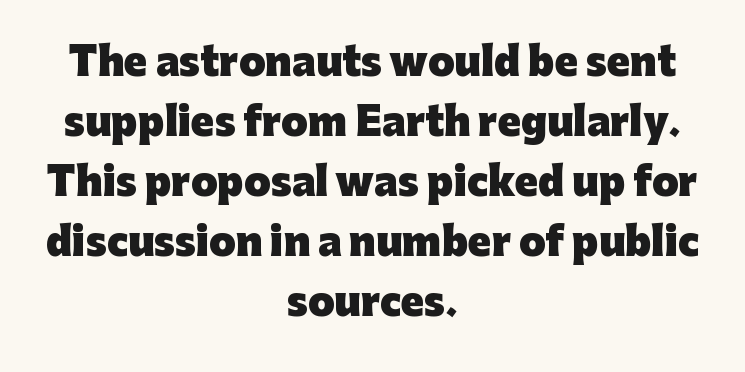
The image shows 38 px heavy sans-serif type, upright; set centered, normal line spacing (1.58x), normal letter spacing, not underlined; low stroke contrast and a medium x-height.
